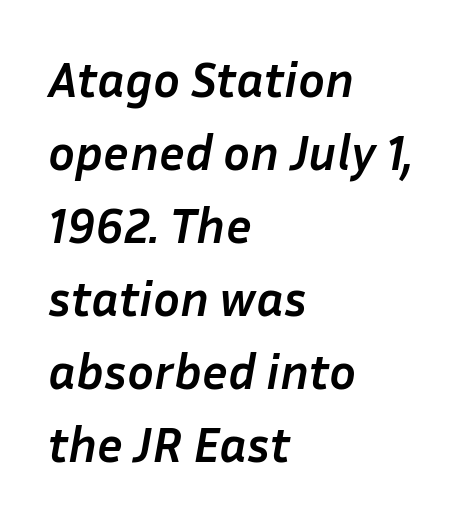
This sample uses plain, unmodified letter spacing. Quick note: interline space is typical. Check under the words: just untouched page. Line beginnings align vertically; line endings do not.
